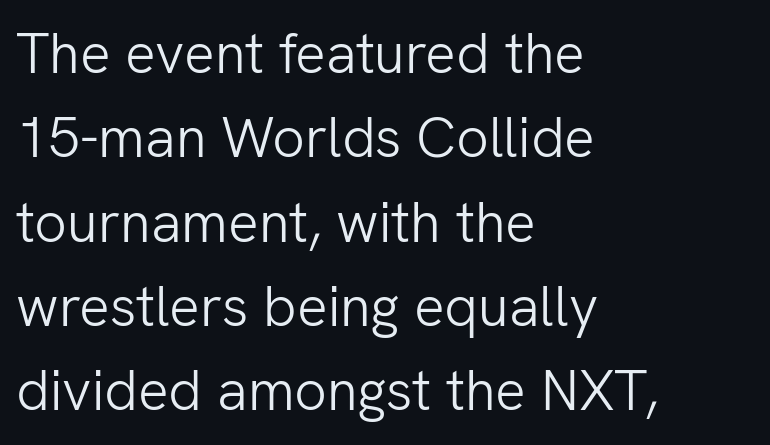
{"serif": "no", "italic": "no", "bold": "no", "weight": "light", "width": "normal", "stroke_contrast": "low", "x_height": "medium", "monospaced": "no", "underline": "no", "align": "left", "line_spacing": "normal", "line_spacing_ratio": 1.48, "letter_spacing": "normal", "letter_spacing_em": 0.0, "glyph_px": 57}
